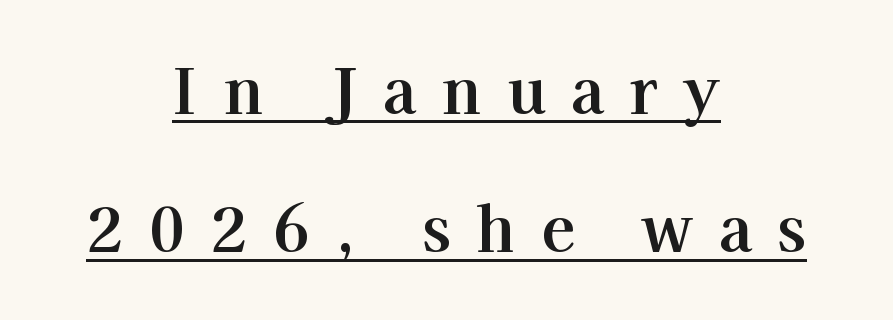
{"serif": "yes", "italic": "no", "width": "normal", "stroke_contrast": "high", "x_height": "medium", "monospaced": "no", "underline": "yes", "align": "center", "line_spacing": "loose", "line_spacing_ratio": 2.23, "letter_spacing": "wide", "letter_spacing_em": 0.41, "glyph_px": 62}
